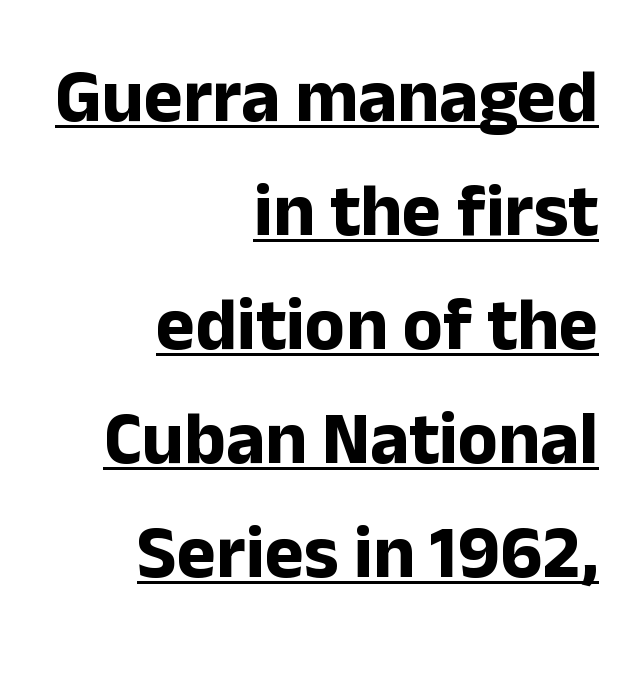
The image shows 74 px bold sans-serif type, upright; set right-aligned, normal line spacing (1.54x), normal letter spacing, underlined; low stroke contrast and a medium x-height.
